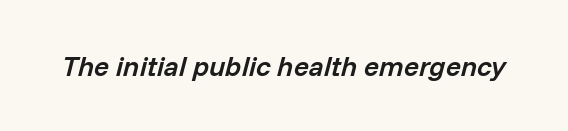
Q: Is the text bold? A: Semi-bold.
Q: Is the text italic (slanted)? A: Yes, it leans right by about 14 degrees.
Q: Is the text underlined? A: No.
Q: Is the spacing between letters normal or unusually wide? A: Normal.
Q: Width (condensed, normal, or wide)? A: Normal.
Q: Stroke contrast? A: Low.
Q: x-height? A: Medium.
Q: Monospaced? A: No.
